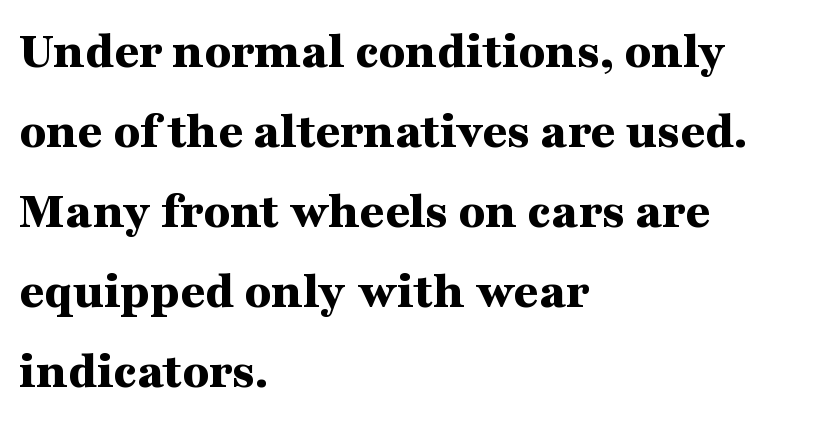
{"serif": "yes", "italic": "no", "bold": "yes", "weight": "bold", "width": "wide", "stroke_contrast": "medium", "x_height": "medium", "monospaced": "no", "underline": "no", "align": "left", "line_spacing": "normal", "line_spacing_ratio": 1.48, "letter_spacing": "normal", "letter_spacing_em": 0.0, "glyph_px": 54}
